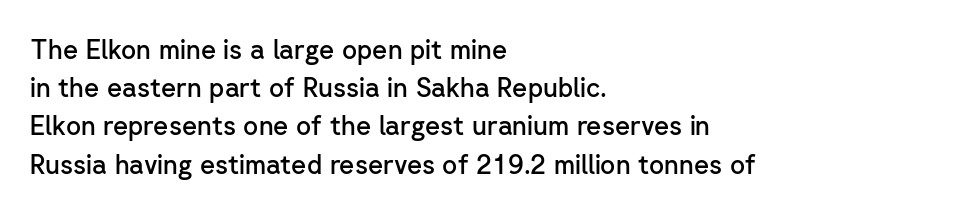
{"italic": "no", "bold": "semi", "underline": "no", "align": "left", "line_spacing": "normal", "line_spacing_ratio": 1.47, "letter_spacing": "normal", "letter_spacing_em": 0.0, "glyph_px": 26}
